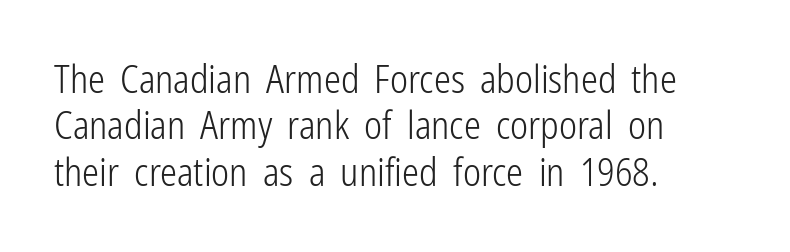
{"serif": "no", "italic": "no", "bold": "no", "weight": "light", "width": "condensed", "stroke_contrast": "low", "x_height": "medium", "monospaced": "no", "underline": "no", "align": "left", "line_spacing_ratio": 1.22, "letter_spacing": "normal", "letter_spacing_em": 0.0, "glyph_px": 38}
